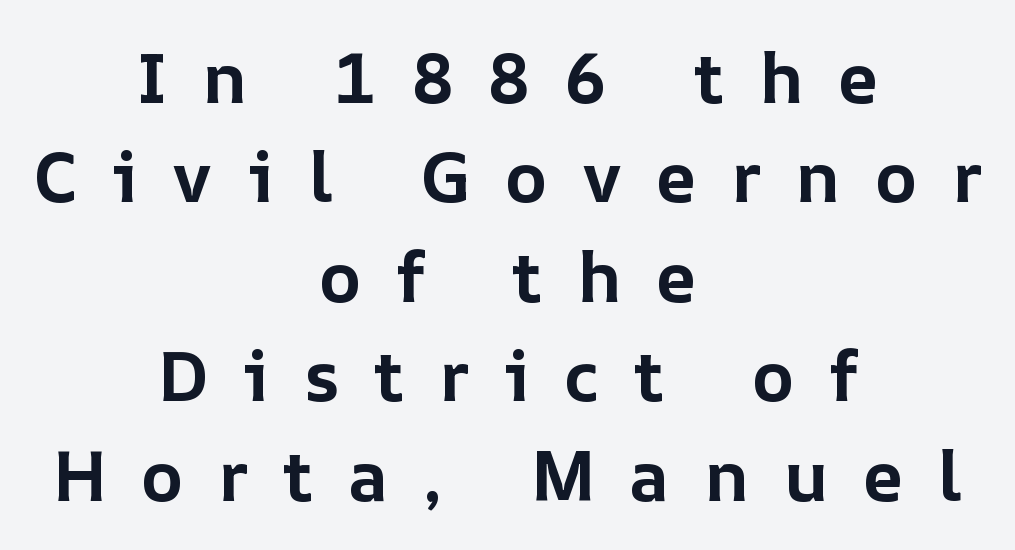
Q: Is the text bold? A: Yes.
Q: Is the text italic (slanted)? A: No, it is upright.
Q: Is the text underlined? A: No.
Q: How is the paragraph aligned? A: Centered.
Q: Is the spacing between letters normal or unusually wide? A: Unusually wide.
Q: Is the spacing between lines tight, normal or loose? A: Normal.
Q: Width (condensed, normal, or wide)? A: Normal.
Q: Stroke contrast? A: Low.
Q: x-height? A: Medium.
Q: Monospaced? A: No.
